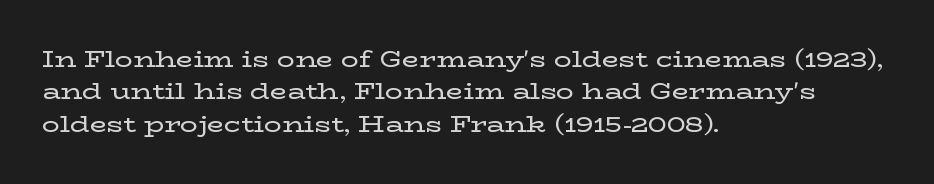
The image shows 22 px text type, upright; set left-aligned, normal line spacing (1.47x), normal letter spacing, not underlined.
